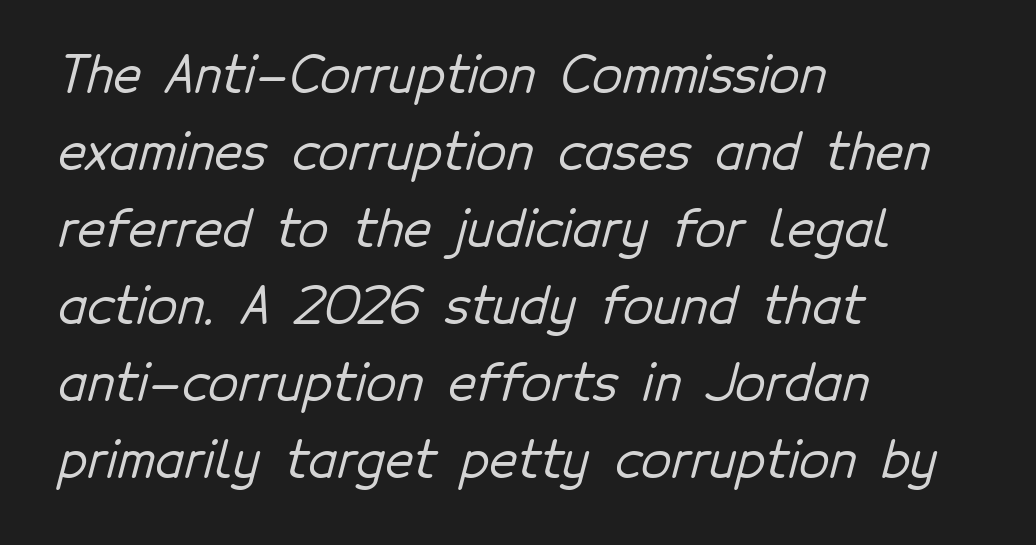
{"serif": "no", "width": "normal", "stroke_contrast": "low", "x_height": "medium", "monospaced": "no", "underline": "no", "align": "left", "line_spacing": "normal", "line_spacing_ratio": 1.57, "letter_spacing": "normal", "letter_spacing_em": 0.0, "glyph_px": 49}
